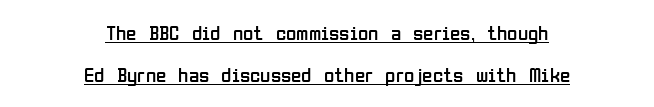
A baseline rule has been typeset under these characters. The letters look calm and open, with moderate or lighter stems. The vertical gap from one line to the next is large. The line texture is even and compact thanks to regular tracking. A centered setting, common on invitations and titles, is used for this passage.
